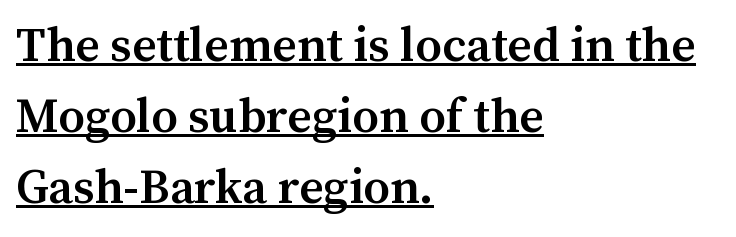
{"serif": "yes", "italic": "no", "bold": "semi", "weight": "semibold", "width": "normal", "stroke_contrast": "medium", "x_height": "medium", "monospaced": "no", "underline": "yes", "align": "left", "line_spacing": "normal", "line_spacing_ratio": 1.48, "letter_spacing": "normal", "letter_spacing_em": 0.0, "glyph_px": 48}
